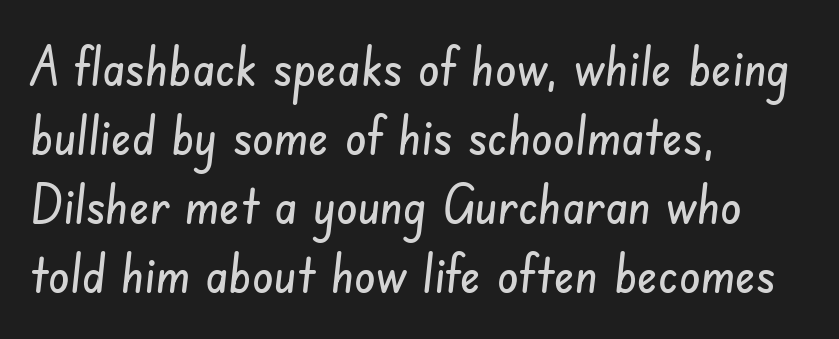
The image shows 54 px condensed sans-serif type; set left-aligned, normal line spacing (1.28x), normal letter spacing, not underlined; low stroke contrast and a small x-height.
